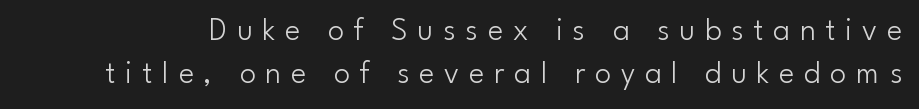
Q: Is the text bold? A: No.
Q: Is the text italic (slanted)? A: No, it is upright.
Q: Is the typeface a serif or a sans-serif typeface? A: Sans-serif.
Q: Is the text underlined? A: No.
Q: Is the spacing between letters normal or unusually wide? A: Unusually wide.
Q: Is the spacing between lines tight, normal or loose? A: Normal.
Q: Width (condensed, normal, or wide)? A: Normal.
Q: Stroke contrast? A: Low.
Q: x-height? A: Small.
Q: Monospaced? A: No.
